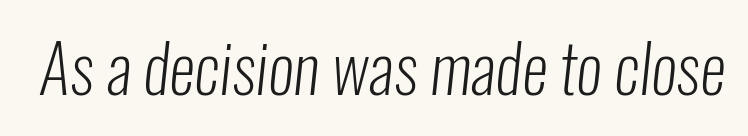
The image shows 66 px light, condensed sans-serif type; set normal letter spacing, not underlined; low stroke contrast and a medium x-height.
